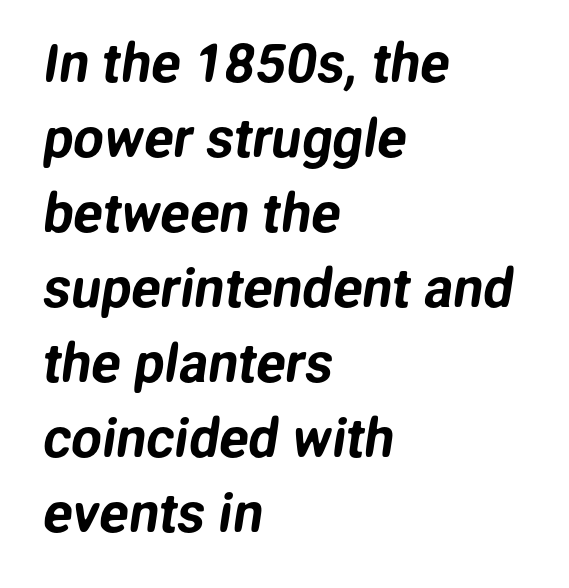
The passage shown has conventional tracking throughout. A typesetter would call this proportional, since set widths differ per character. I'd call this a sans setting — the letters go barefoot. Students, observe: this is what conventionally led text looks like. Plain, unruled lines of type. Leftover space on each line is placed entirely after the last word.
